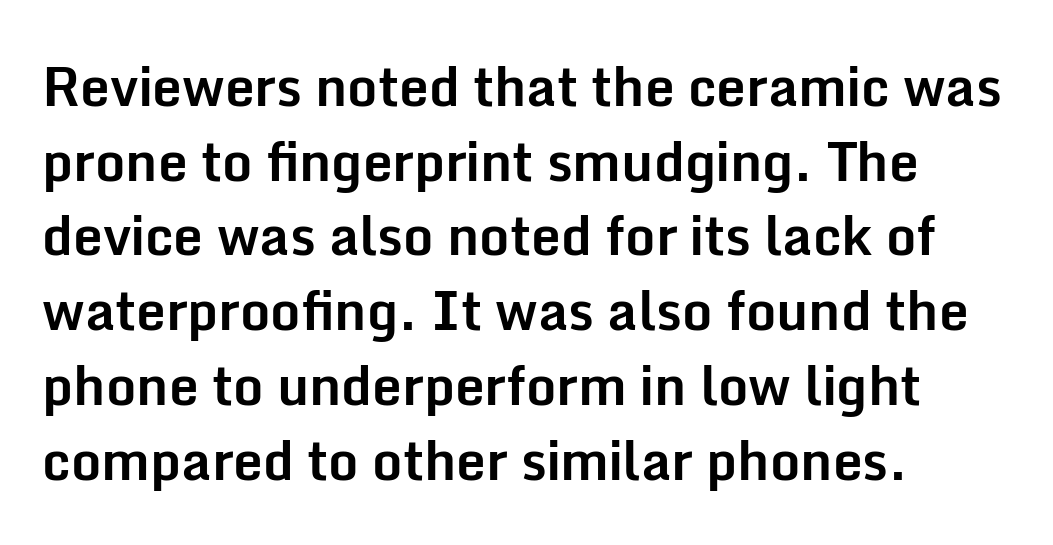
Q: Is the text bold? A: Yes.
Q: Is the text italic (slanted)? A: No, it is upright.
Q: Is the typeface a serif or a sans-serif typeface? A: Sans-serif.
Q: Is the text underlined? A: No.
Q: How is the paragraph aligned? A: Left-aligned.
Q: Is the spacing between letters normal or unusually wide? A: Normal.
Q: Is the spacing between lines tight, normal or loose? A: Normal.
Q: Width (condensed, normal, or wide)? A: Normal.
Q: Stroke contrast? A: Low.
Q: x-height? A: Medium.
Q: Monospaced? A: No.
